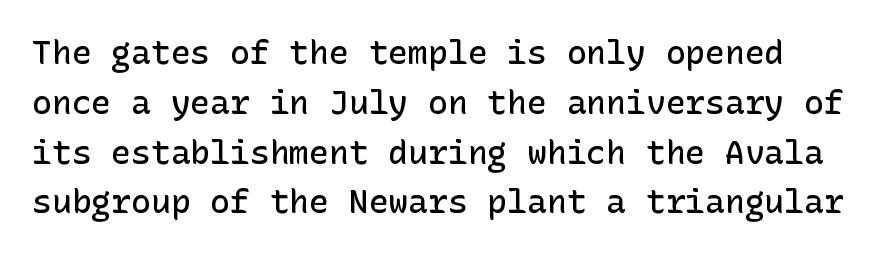
The rendering uses a moderate line-height, typical for paragraphs. As a designer I'd log this as weight 600, semibold. Look at the tracking — it's just the regular setting, nothing added. Decoration check: the copy has no underline. Grotesque or geometric, the face here clearly has no serifs. A roman cut, with each character standing at attention.
